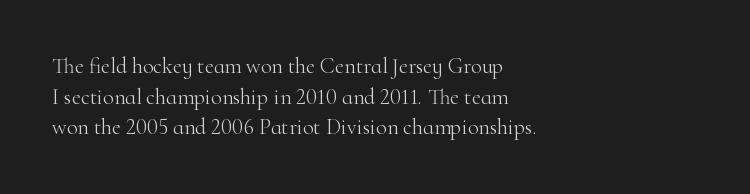
Q: Is the text bold? A: No.
Q: Is the text italic (slanted)? A: No, it is upright.
Q: Is the text underlined? A: No.
Q: How is the paragraph aligned? A: Left-aligned.
Q: Is the spacing between letters normal or unusually wide? A: Normal.
Q: Is the spacing between lines tight, normal or loose? A: Normal.
